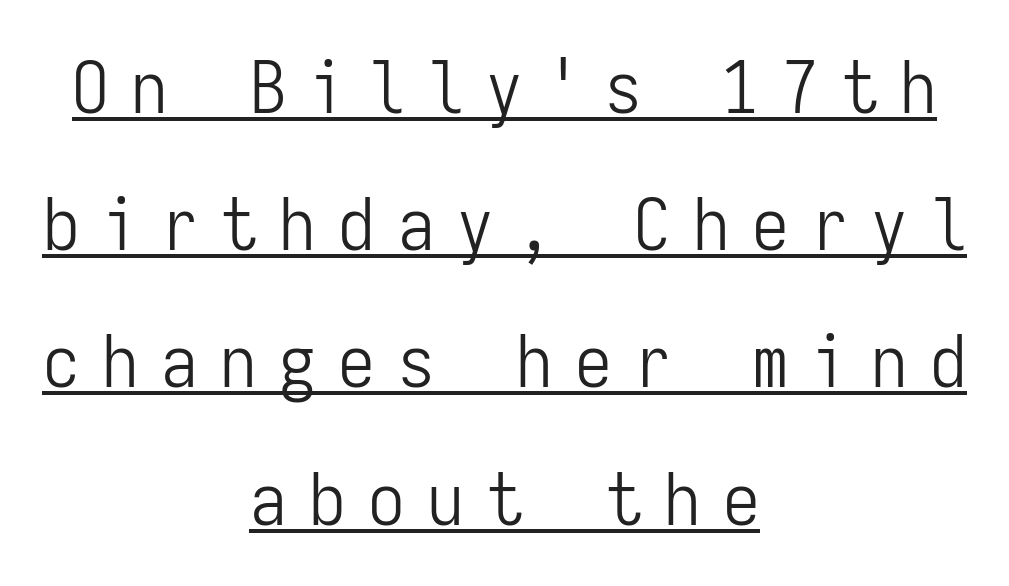
Q: Is the text bold? A: No.
Q: Is the text italic (slanted)? A: No, it is upright.
Q: Is the typeface a serif or a sans-serif typeface? A: Sans-serif.
Q: Is the text underlined? A: Yes.
Q: How is the paragraph aligned? A: Centered.
Q: Is the spacing between letters normal or unusually wide? A: Unusually wide.
Q: Width (condensed, normal, or wide)? A: Condensed.
Q: Stroke contrast? A: Low.
Q: x-height? A: Medium.
Q: Monospaced? A: Yes.
